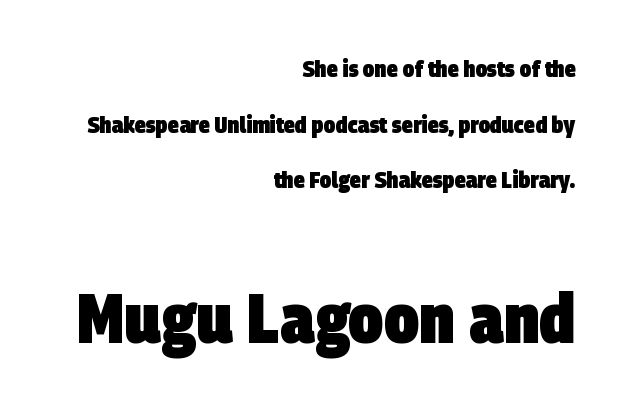
The image shows 69 px heavy, condensed sans-serif type; set right-aligned, loose line spacing (2.42x), normal letter spacing, not underlined; the second (bottom) block is 3.0x larger; low stroke contrast and a large x-height.
